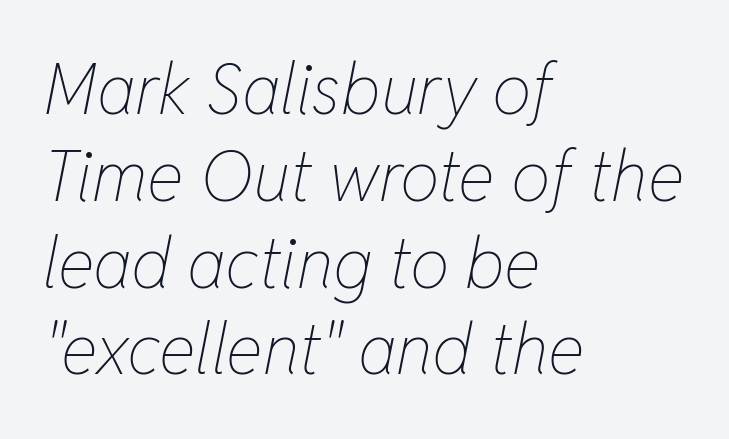
Q: Is the text bold? A: No.
Q: Is the text italic (slanted)? A: Yes, it leans right by about 11 degrees.
Q: Is the text underlined? A: No.
Q: How is the paragraph aligned? A: Left-aligned.
Q: Is the spacing between letters normal or unusually wide? A: Normal.
Q: Width (condensed, normal, or wide)? A: Condensed.
Q: Stroke contrast? A: Low.
Q: x-height? A: Medium.
Q: Monospaced? A: No.
